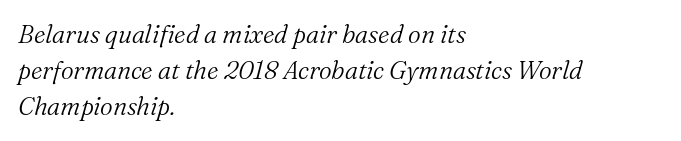
This sample is left-justified, so line endings fall wherever the words run out. Stroke mass is kept to a normal reading level or below. There is no visible air inserted between adjacent glyphs. These lines sit exactly where default settings would place them.
